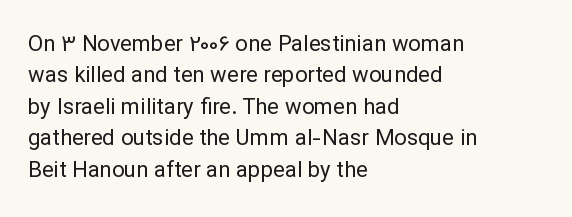
The line-height multiplier appears to be the usual default. The ragged edge is on the right, which tells us the setting is flush left. A typesetter would mark this as roman, not italic. This sample uses plain, unmodified letter spacing. No letter is thick-stroked: the sample isn't bold.
